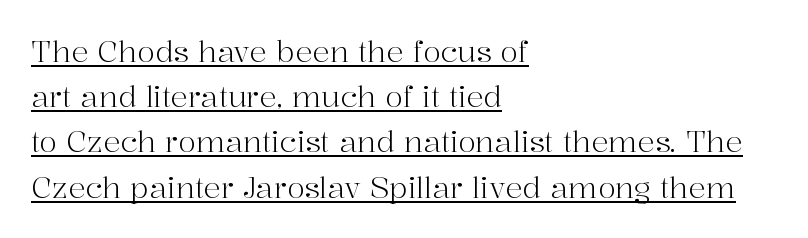
{"serif": "yes", "italic": "no", "bold": "no", "weight": "light", "width": "normal", "stroke_contrast": "high", "x_height": "medium", "monospaced": "no", "underline": "yes", "align": "left", "line_spacing": "normal", "line_spacing_ratio": 1.56, "letter_spacing": "normal", "letter_spacing_em": 0.0, "glyph_px": 29}
